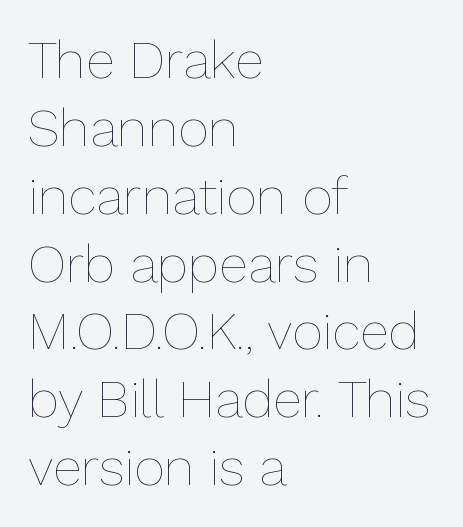
If you drew a line through each stem, it would be perfectly vertical. Quick note: interline space is typical. The passage shown has conventional tracking throughout. Glance below the letters and you will spot only blank space.
